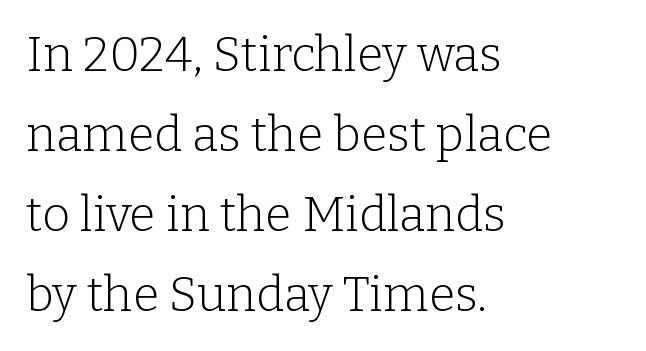
The image shows 48 px light serif type, upright; set left-aligned, normal line spacing (1.67x), normal letter spacing, not underlined; low stroke contrast and a medium x-height.
